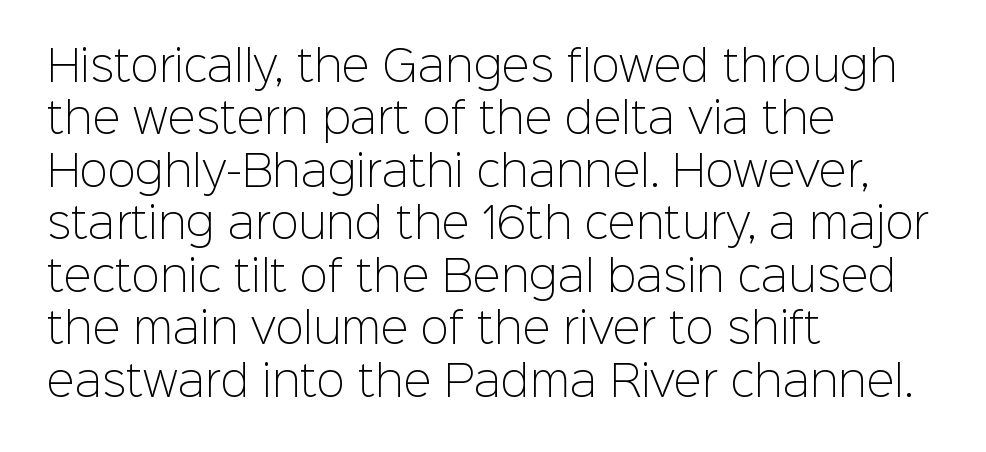
Q: Is the text bold? A: No.
Q: Is the text italic (slanted)? A: No, it is upright.
Q: Is the typeface a serif or a sans-serif typeface? A: Sans-serif.
Q: Is the text underlined? A: No.
Q: How is the paragraph aligned? A: Left-aligned.
Q: Is the spacing between letters normal or unusually wide? A: Normal.
Q: Is the spacing between lines tight, normal or loose? A: Normal.
Q: Width (condensed, normal, or wide)? A: Normal.
Q: Stroke contrast? A: Low.
Q: x-height? A: Medium.
Q: Monospaced? A: No.
